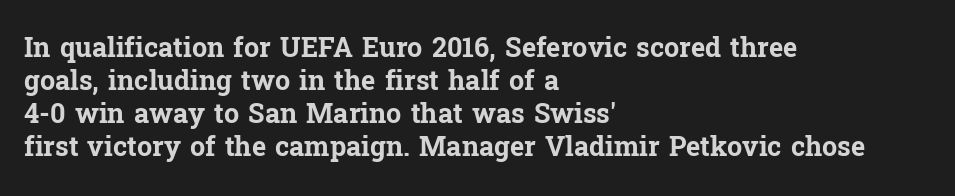
The image shows 27 px bold type, upright; set left-aligned, line spacing 1.22x, normal letter spacing, not underlined.
